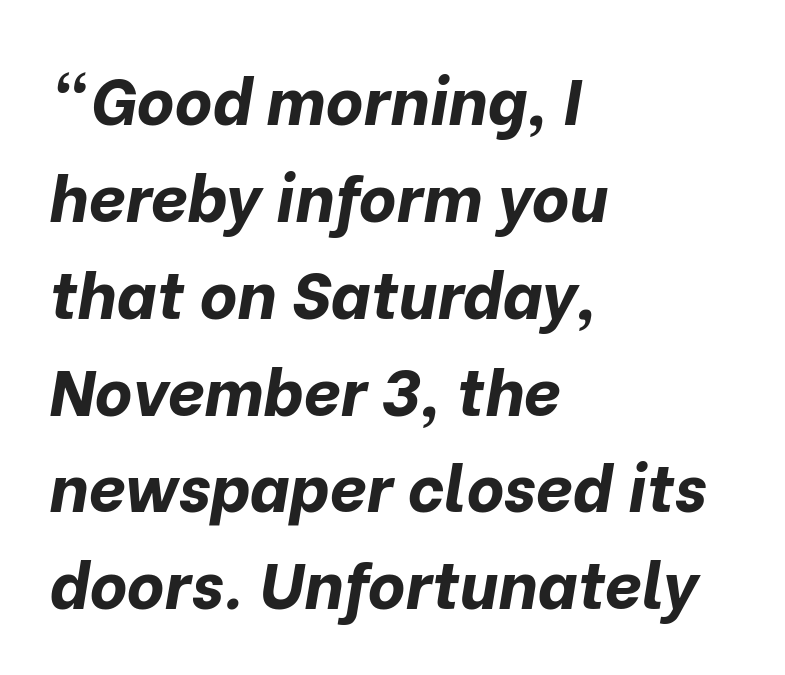
The image shows 65 px bold type, italic (leaning right); set left-aligned, normal line spacing (1.49x), normal letter spacing, not underlined; low stroke contrast and a medium x-height.
